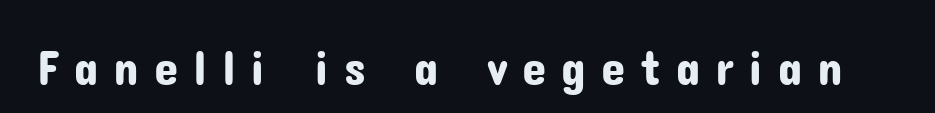
Q: Is the text italic (slanted)? A: No, it is upright.
Q: Is the typeface a serif or a sans-serif typeface? A: Sans-serif.
Q: Is the text underlined? A: No.
Q: Is the spacing between letters normal or unusually wide? A: Unusually wide.
Q: Width (condensed, normal, or wide)? A: Normal.
Q: Stroke contrast? A: Low.
Q: x-height? A: Medium.
Q: Monospaced? A: No.
